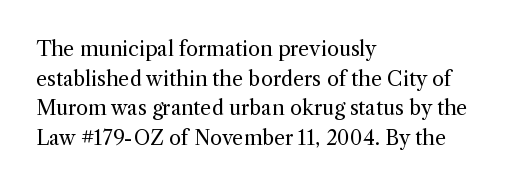
The image shows 20 px text type, upright; set left-aligned, normal line spacing (1.48x), normal letter spacing, not underlined.
